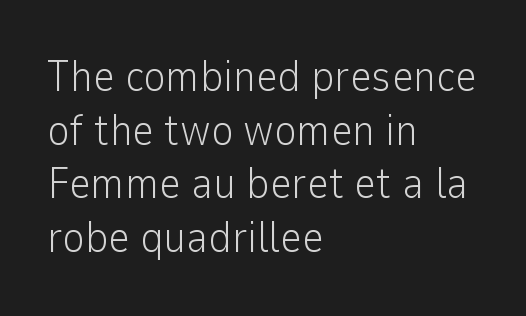
A clean baseline with only descenders dipping below it. The face looks like a standard text weight, possibly lighter. One glance says typical: line gaps are just what's usual. Note the varied advance widths — an 'i' is clearly narrower than an 'm'.
